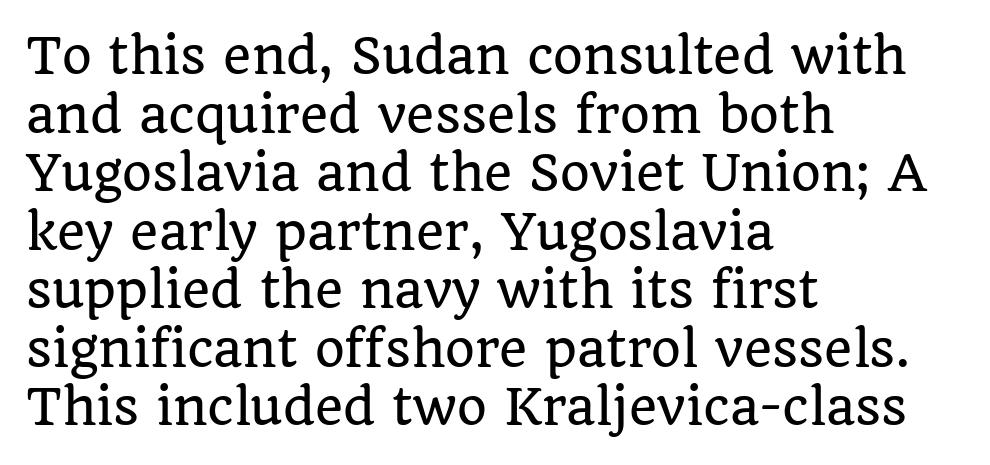
The image shows 48 px serif type, upright; set left-aligned, line spacing 1.22x, normal letter spacing, not underlined; low stroke contrast and a large x-height.
